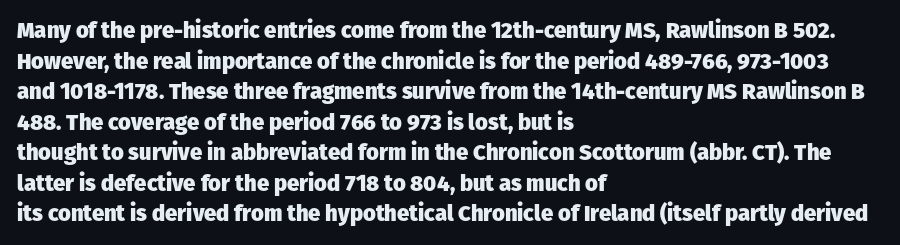
Q: Is the text bold? A: Yes.
Q: Is the text italic (slanted)? A: No, it is upright.
Q: Is the text underlined? A: No.
Q: How is the paragraph aligned? A: Left-aligned.
Q: Is the spacing between letters normal or unusually wide? A: Normal.
Q: Is the spacing between lines tight, normal or loose? A: Normal.
